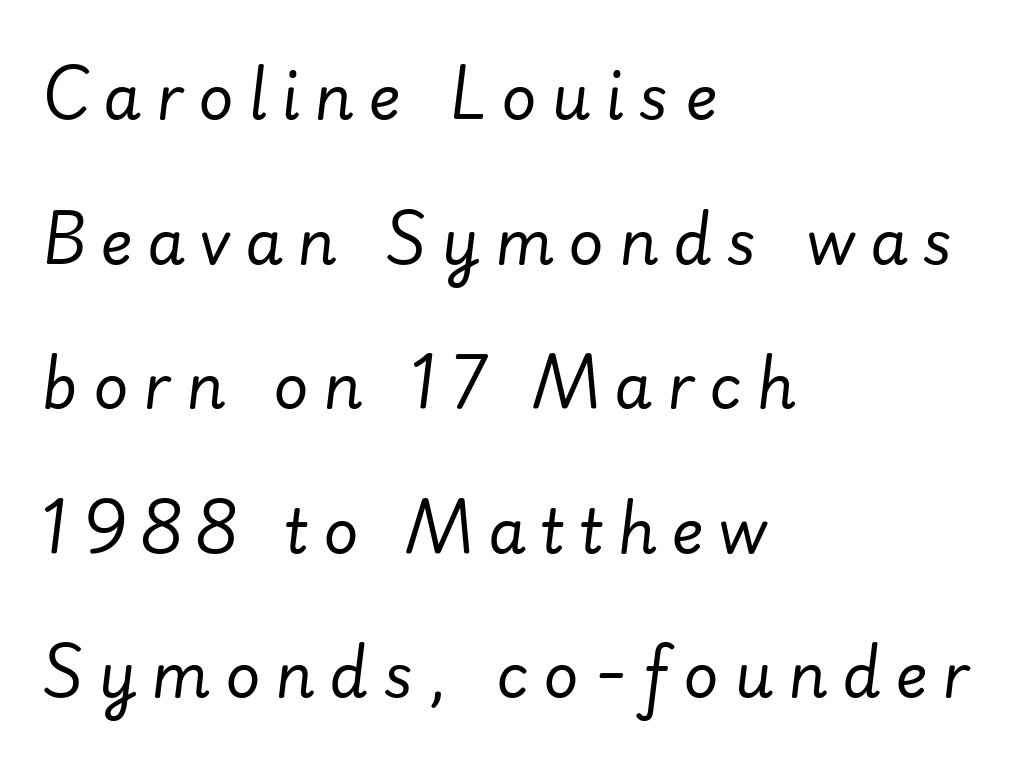
Q: Is the text bold? A: No.
Q: Is the text italic (slanted)? A: Yes, it leans right by about 7 degrees.
Q: Is the text underlined? A: No.
Q: How is the paragraph aligned? A: Left-aligned.
Q: Is the spacing between letters normal or unusually wide? A: Unusually wide.
Q: Is the spacing between lines tight, normal or loose? A: Loose.
Q: Width (condensed, normal, or wide)? A: Normal.
Q: Stroke contrast? A: Low.
Q: x-height? A: Small.
Q: Monospaced? A: No.
